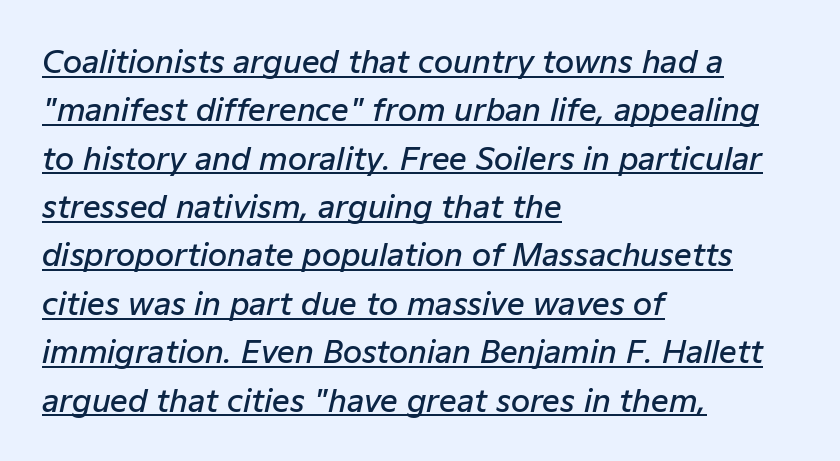
Q: Is the text bold? A: Semi-bold.
Q: Is the text italic (slanted)? A: Yes, it leans right by about 12 degrees.
Q: Is the text underlined? A: Yes.
Q: How is the paragraph aligned? A: Left-aligned.
Q: Is the spacing between letters normal or unusually wide? A: Normal.
Q: Is the spacing between lines tight, normal or loose? A: Normal.
Q: Width (condensed, normal, or wide)? A: Normal.
Q: Stroke contrast? A: Low.
Q: x-height? A: Medium.
Q: Monospaced? A: No.
